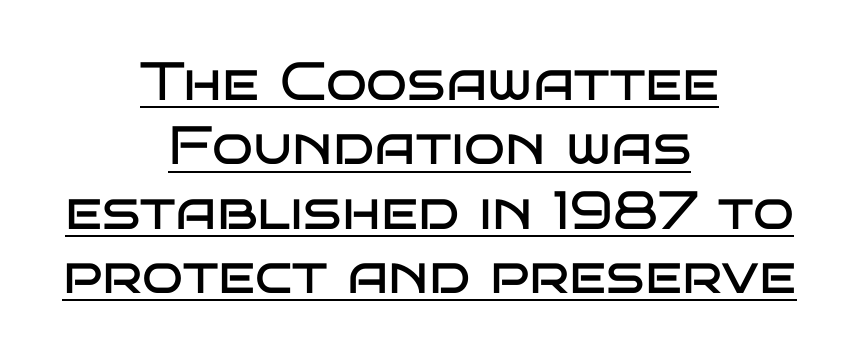
Leftover space on each line is divided equally before and after the words. Do the characters align in a grid? No, the font is proportional. The letterforms sit at book weight or below. Characters remain perfectly vertical along every line.
